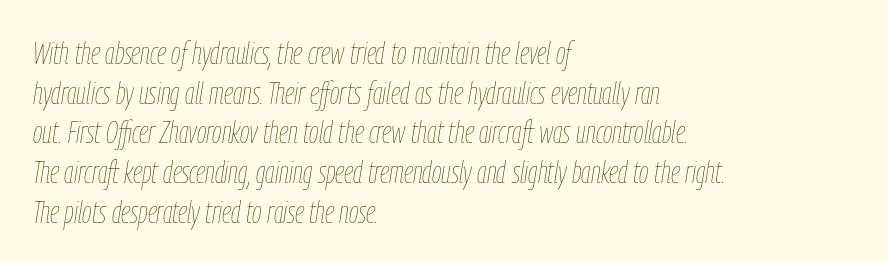
{"italic": "yes", "lean": "right", "slant_degrees": 9, "bold": "no", "weight": "thin", "width": "condensed", "stroke_contrast": "low", "x_height": "medium", "monospaced": "no", "underline": "no", "align": "left", "line_spacing": "normal", "line_spacing_ratio": 1.28, "letter_spacing": "normal", "letter_spacing_em": 0.0, "glyph_px": 31}
